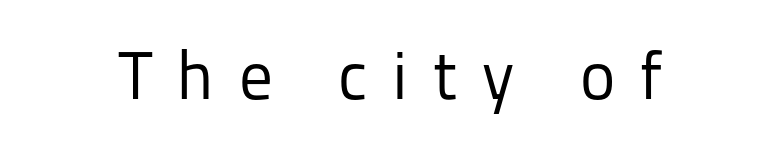
The letters advance in unequal steps, a hallmark of proportional type. Posture: upright roman. You could only call the tracking loose — the letters float apart. Is the stroke heavy? The answer is a plain regular-or-lighter. The type family on display is of the sans-serif kind.
